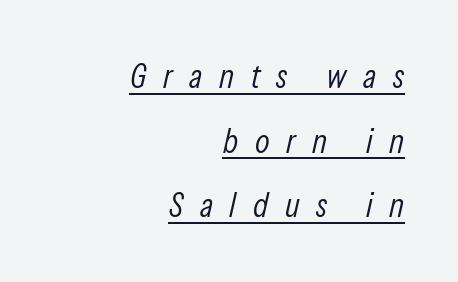
Q: Is the text bold? A: No.
Q: Is the text italic (slanted)? A: Yes, it leans right by about 13 degrees.
Q: Is the text underlined? A: Yes.
Q: How is the paragraph aligned? A: Right-aligned.
Q: Is the spacing between letters normal or unusually wide? A: Unusually wide.
Q: Is the spacing between lines tight, normal or loose? A: Loose.
Q: Width (condensed, normal, or wide)? A: Condensed.
Q: Stroke contrast? A: Low.
Q: x-height? A: Medium.
Q: Monospaced? A: No.
